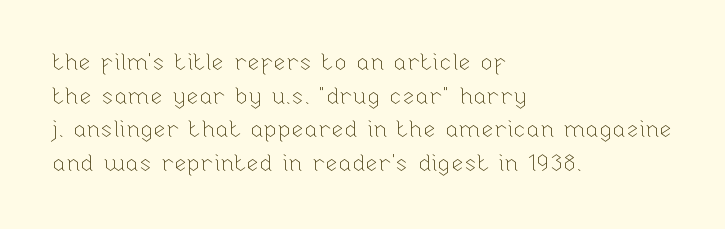
The image shows 23 px text type, upright; set left-aligned, normal line spacing (1.46x), normal letter spacing, not underlined.
